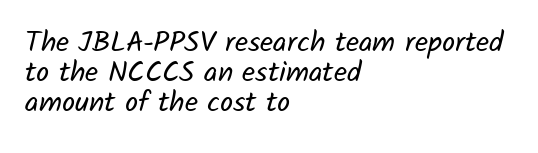
The image shows 29 px regular-weight sans-serif type; set left-aligned, tight line spacing (1.04x), normal letter spacing, not underlined; low stroke contrast and a medium x-height.
